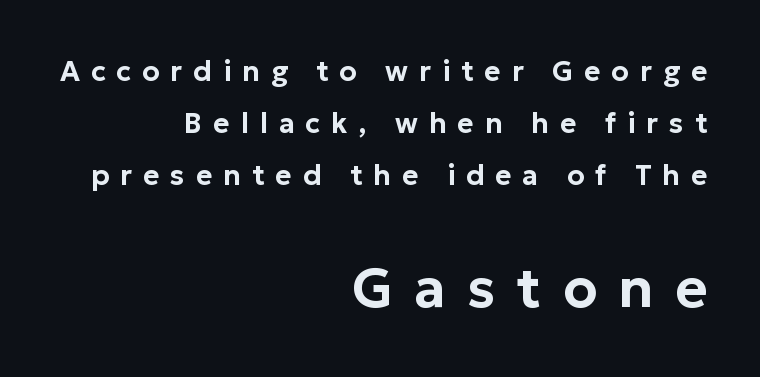
Underlining? Definitely not there. Italic: no, the glyphs are upright roman. The face used here is rendered with a markedly widened letterfit. Visually the block forms a straight wall on the right and a jagged coastline on the left. Compare the two chunks: the lower has the greater cap height.
